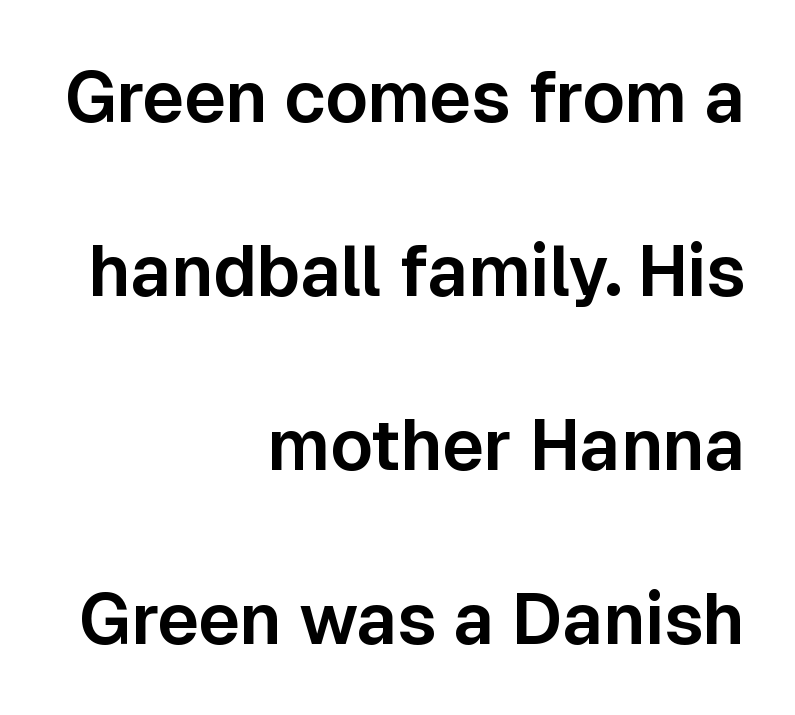
{"serif": "no", "italic": "no", "width": "normal", "stroke_contrast": "low", "x_height": "medium", "monospaced": "no", "underline": "no", "align": "right", "line_spacing": "loose", "line_spacing_ratio": 2.45, "letter_spacing": "normal", "letter_spacing_em": 0.0, "glyph_px": 71}
